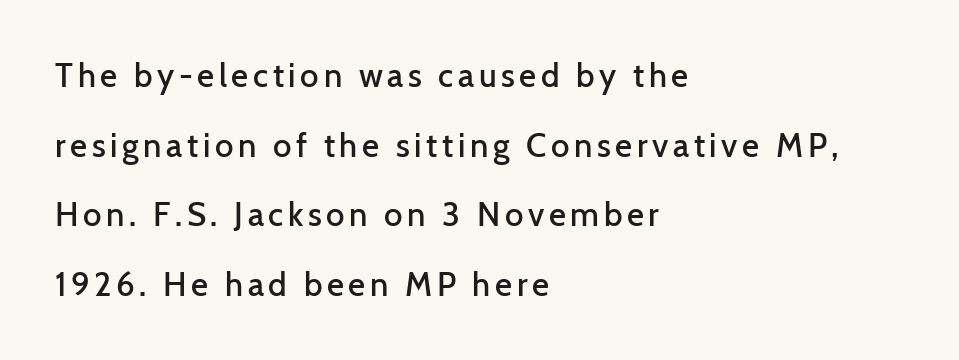
Honestly, there is no underline to notice here at all. Heft: intermediate — a semibold. Note: no serifs on the glyphs. The ragged edge is on the right, which tells us the setting is flush left. Character widths vary here, with narrow letters taking less room than wide ones. Is there any slant? The stems are plumb.
